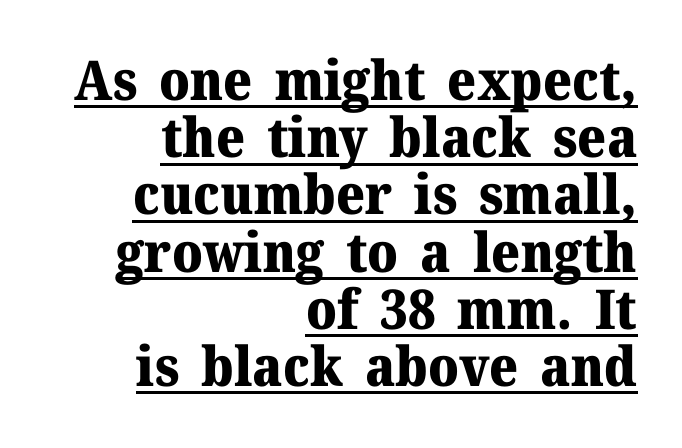
{"serif": "yes", "italic": "no", "bold": "yes", "weight": "heavy", "width": "normal", "stroke_contrast": "medium", "x_height": "medium", "monospaced": "no", "underline": "yes", "align": "right", "line_spacing": "tight", "line_spacing_ratio": 1.04, "letter_spacing": "normal", "letter_spacing_em": 0.0, "glyph_px": 55}
